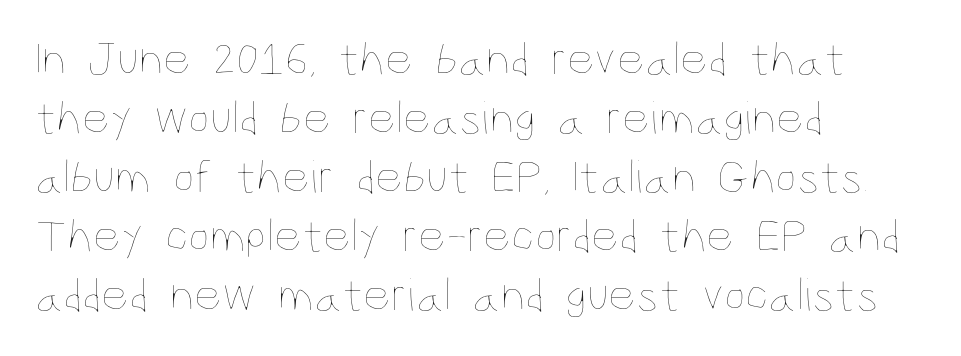
Is the stroke heavy? The answer is a plain regular-or-lighter. The lettering stays uniformly vertical, giving the passage a roman look. The face used here is proportionally spaced, like ordinary book or web type. Tracking here is standard; glyphs follow each other at the usual distance. This sample is left-justified, so line endings fall wherever the words run out.
